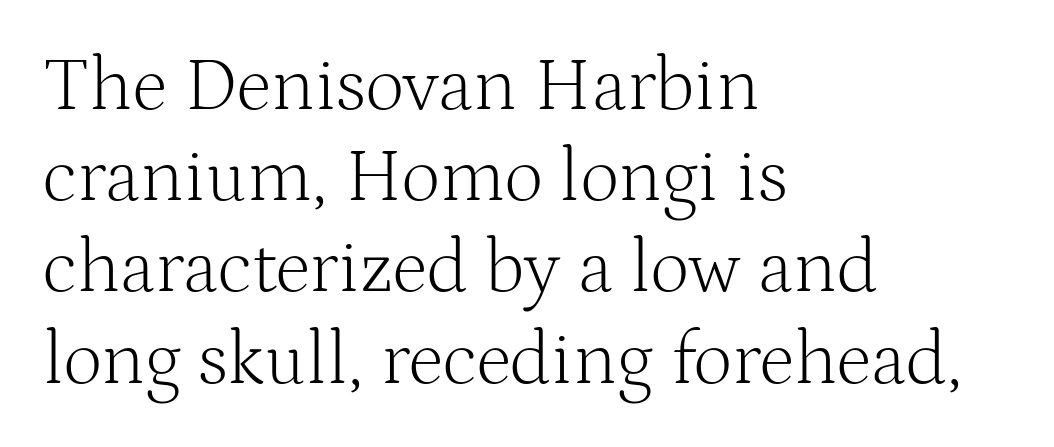
{"serif": "yes", "italic": "no", "bold": "no", "weight": "light", "width": "normal", "stroke_contrast": "medium", "x_height": "medium", "monospaced": "no", "underline": "no", "align": "left", "line_spacing_ratio": 1.2, "letter_spacing": "normal", "letter_spacing_em": 0.0, "glyph_px": 76}
